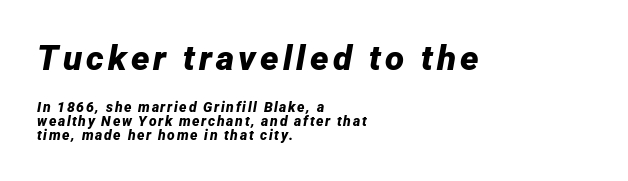
Q: Is the text bold? A: Yes.
Q: Is the text italic (slanted)? A: Yes, it leans right by about 12 degrees.
Q: Is the text underlined? A: No.
Q: How is the paragraph aligned? A: Left-aligned.
Q: Is the spacing between lines tight, normal or loose? A: Tight.
Q: Which block of text is set in a larger size, the first (top) or the second (bottom)? A: The first (top) one.
Q: Width (condensed, normal, or wide)? A: Normal.
Q: Stroke contrast? A: Low.
Q: x-height? A: Medium.
Q: Monospaced? A: No.
